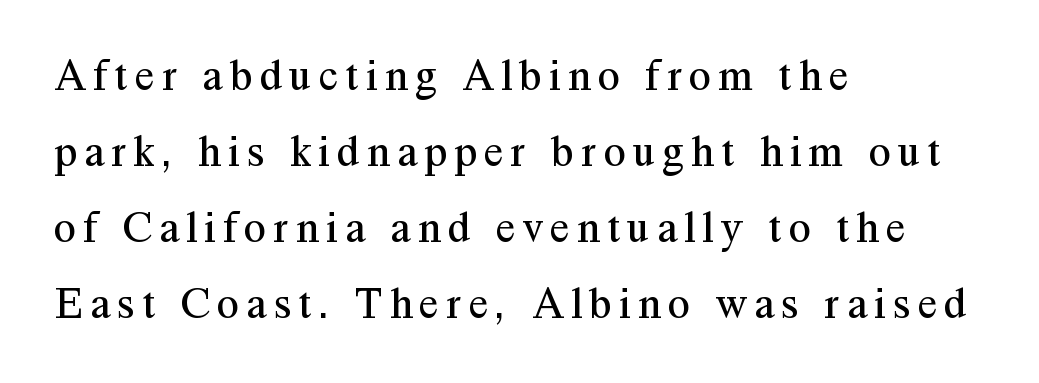
The image shows 45 px regular-weight serif type, upright; set left-aligned, normal line spacing (1.69x), not underlined; medium stroke contrast and a medium x-height.
